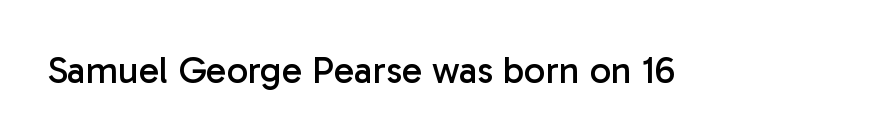
The image shows 38 px regular-weight sans-serif type, upright; set normal letter spacing, not underlined; low stroke contrast and a medium x-height.
